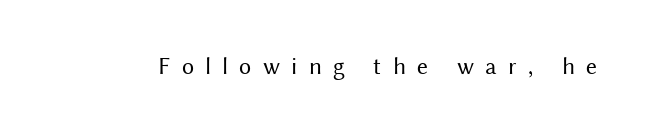
The image shows 24 px text type, upright; set unusually wide letter spacing (+0.47 em), not underlined.
